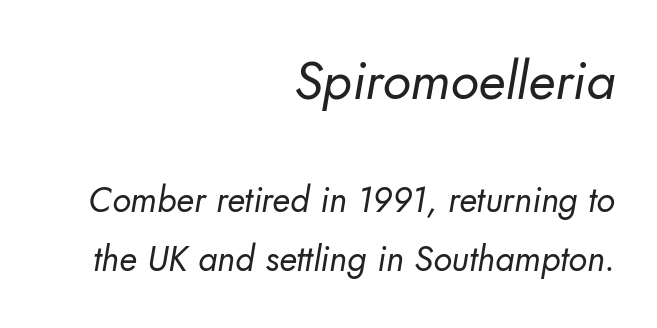
Q: Is the text bold? A: No.
Q: Is the typeface a serif or a sans-serif typeface? A: Sans-serif.
Q: Is the text underlined? A: No.
Q: How is the paragraph aligned? A: Right-aligned.
Q: Is the spacing between letters normal or unusually wide? A: Normal.
Q: Is the spacing between lines tight, normal or loose? A: Normal.
Q: Which block of text is set in a larger size, the first (top) or the second (bottom)? A: The first (top) one.
Q: Width (condensed, normal, or wide)? A: Normal.
Q: Stroke contrast? A: Low.
Q: x-height? A: Small.
Q: Monospaced? A: No.
